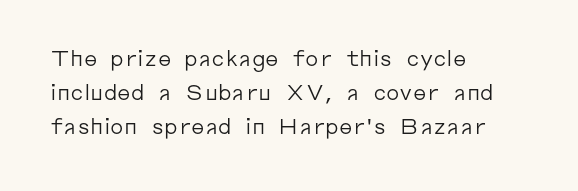
The paragraph has a hard left edge and a soft right edge. The specimen omits any rule beneath the text block's lines. Is the letter spacing exaggerated? No — it looks like the ordinary default. Is the type heavy? It reads as light-to-regular instead. Each new line begins a customary step beneath the previous one.
